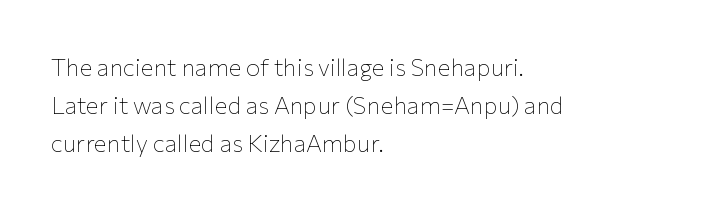
Caption: standard tracking, unaltered. How would I describe the line gaps? Plain and ordinary. Notice how the stems are strictly vertical — no italics here. The typeface has the unassuming heft of standard copy or less. The lines are quadded left.
